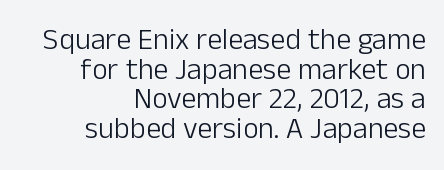
Q: Is the text bold? A: No.
Q: Is the text italic (slanted)? A: No, it is upright.
Q: Is the typeface a serif or a sans-serif typeface? A: Sans-serif.
Q: Is the text underlined? A: No.
Q: How is the paragraph aligned? A: Right-aligned.
Q: Is the spacing between letters normal or unusually wide? A: Normal.
Q: Is the spacing between lines tight, normal or loose? A: Tight.
Q: Width (condensed, normal, or wide)? A: Normal.
Q: Stroke contrast? A: Low.
Q: x-height? A: Medium.
Q: Monospaced? A: No.
